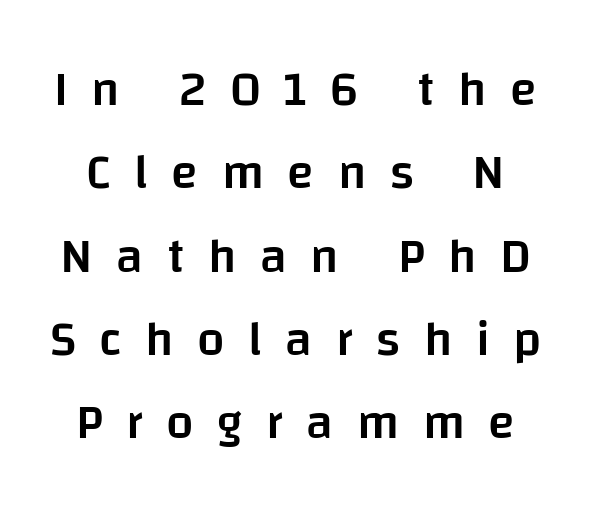
A normal amount of white space separates one row of letters from the next. The typeface chosen for these lines omits serifs. Tracking here is generous; glyphs stand well apart from one another. A clean baseline with only descenders dipping below it. Quick note: not italic, upright.
